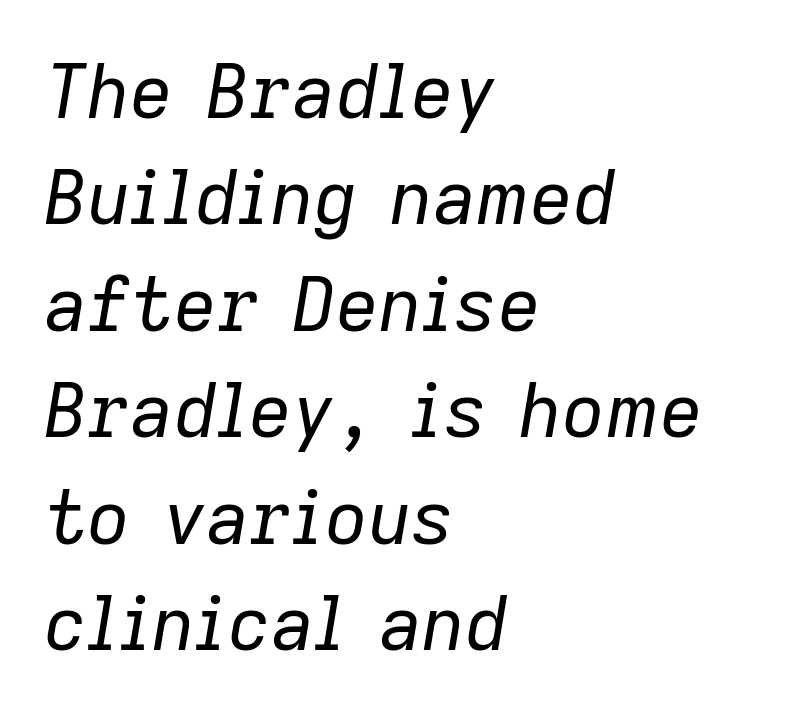
Layout note: lines flush left. The lines sit at an ordinary, default distance from one another. Each letter keeps its own natural width here, so spacing adapts to shape. The whole block is typeset with a tilt. The face used here is rendered with its standard letterfit. The passage shown is not underscored anywhere.
